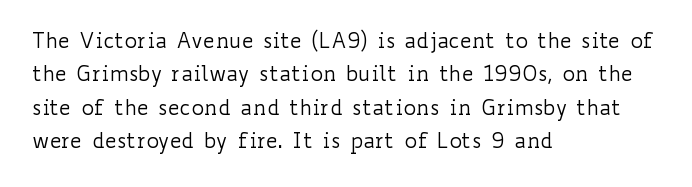
Q: Is the text bold? A: No.
Q: Is the text italic (slanted)? A: No, it is upright.
Q: Is the text underlined? A: No.
Q: How is the paragraph aligned? A: Left-aligned.
Q: Is the spacing between letters normal or unusually wide? A: Normal.
Q: Is the spacing between lines tight, normal or loose? A: Normal.
